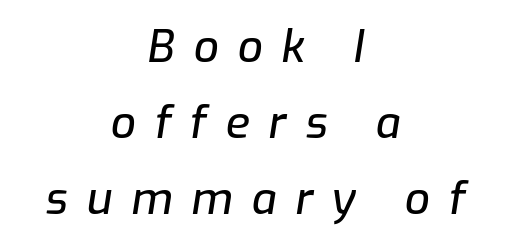
Q: Is the text italic (slanted)? A: Yes, it leans right by about 9 degrees.
Q: Is the text underlined? A: No.
Q: How is the paragraph aligned? A: Centered.
Q: Is the spacing between letters normal or unusually wide? A: Unusually wide.
Q: Width (condensed, normal, or wide)? A: Normal.
Q: Stroke contrast? A: Low.
Q: x-height? A: Medium.
Q: Monospaced? A: No.
